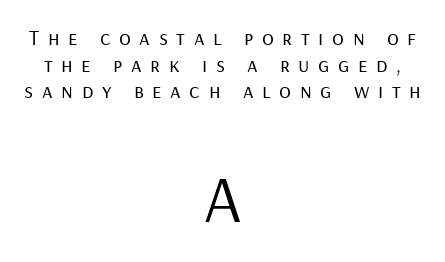
The image shows 66 px regular-weight sans-serif type, upright; set centered, line spacing 1.21x, unusually wide letter spacing (+0.39 em), not underlined; the second (bottom) block is 3.0x larger; low stroke contrast and a medium x-height.
